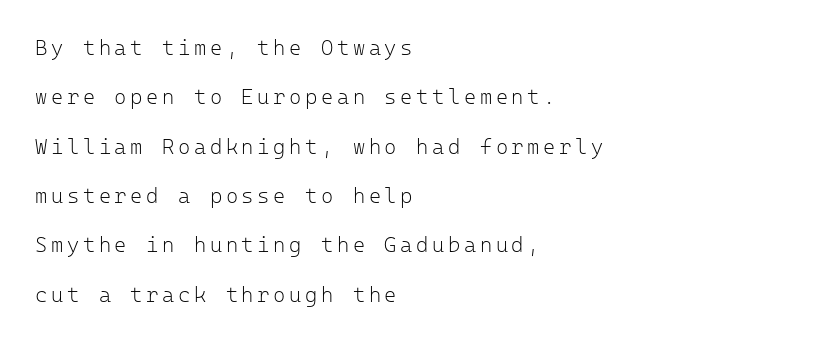
{"italic": "no", "bold": "no", "underline": "no", "align": "left", "line_spacing": "loose", "line_spacing_ratio": 2.35, "glyph_px": 21}
